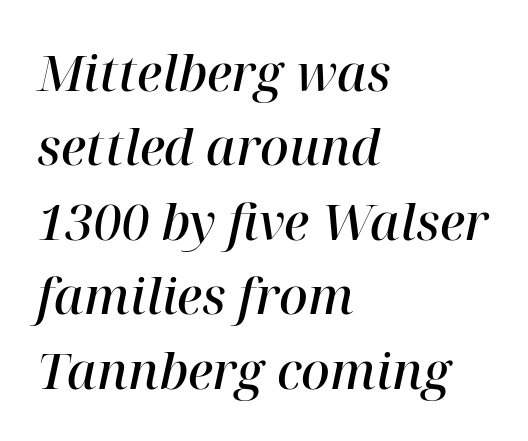
The text carries the slant typical of an italic or oblique font. The specimen omits any rule beneath the text block's lines. Regarding leading, the lines here are spaced in the standard way. Alignment: flush left. These lines keep a tight, regular rhythm from letter to letter. The face used here is proportionally spaced, like ordinary book or web type.
